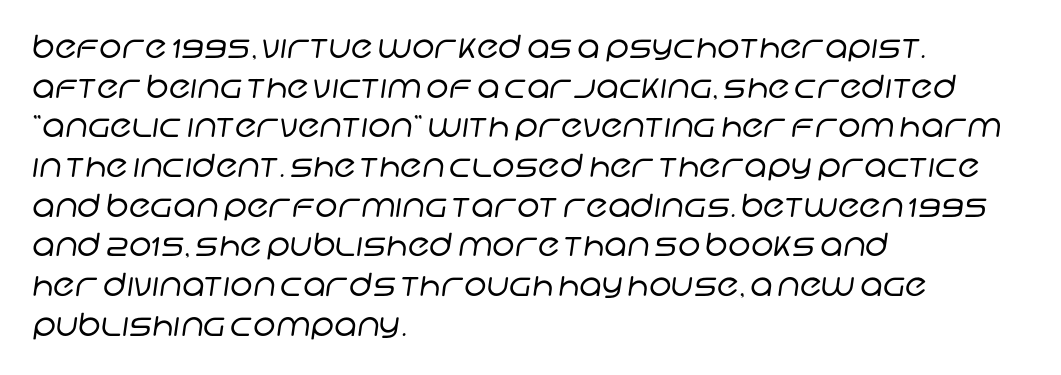
{"serif": "no", "bold": "no", "weight": "regular", "width": "normal", "stroke_contrast": "low", "x_height": "large", "monospaced": "no", "underline": "no", "align": "left", "line_spacing_ratio": 1.24, "letter_spacing": "normal", "letter_spacing_em": 0.0, "glyph_px": 32}
